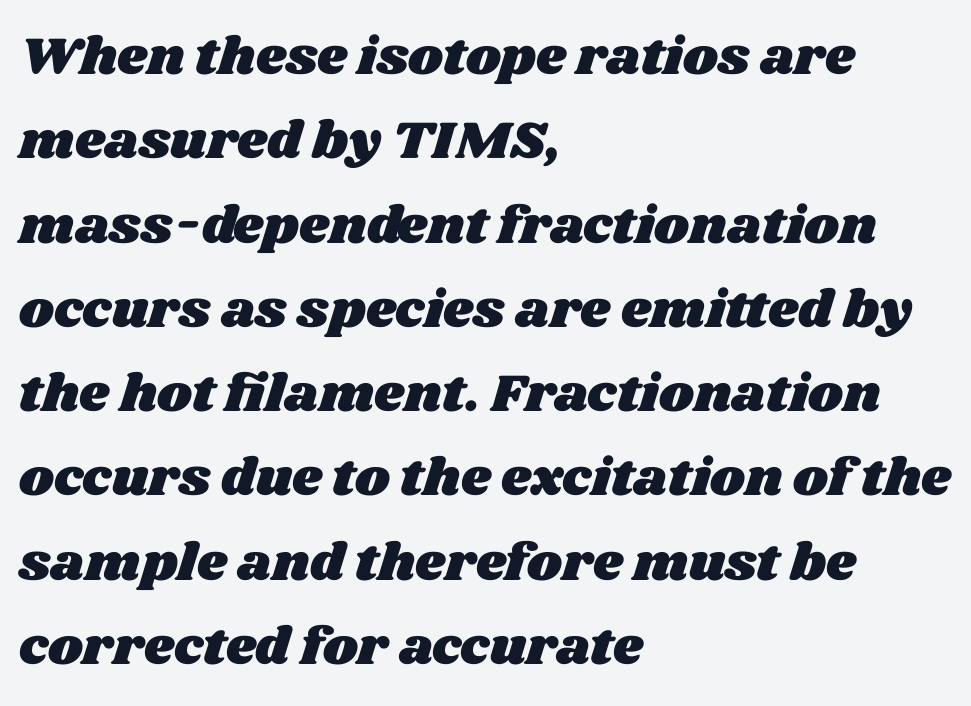
The image shows 53 px wide type; set left-aligned, normal line spacing (1.59x), normal letter spacing, not underlined; medium stroke contrast and a large x-height.
